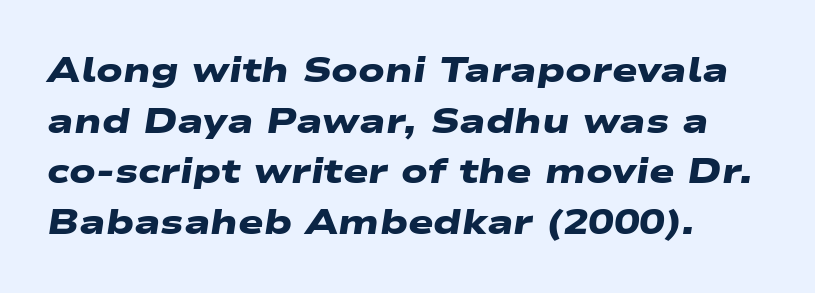
The image shows 34 px heavy, wide sans-serif type; set left-aligned, normal line spacing (1.49x), normal letter spacing, not underlined; low stroke contrast and a medium x-height.
